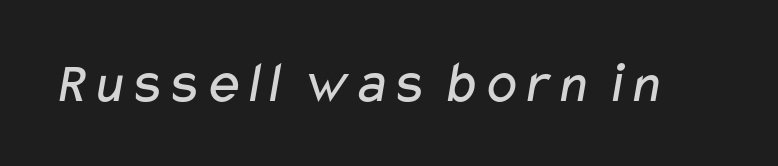
The image shows 59 px regular-weight, wide sans-serif type; set normal letter spacing, not underlined; low stroke contrast and a medium x-height.
